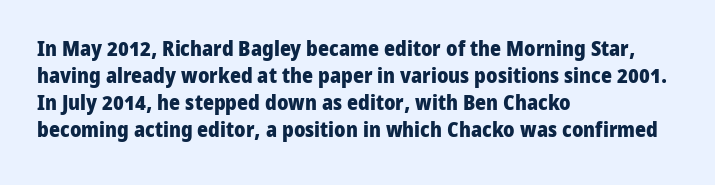
Which margin do the lines hug? The left one — the right edge is uneven. The foot of each line stays bare and open. Strokes here are thick enough to call this a true bold. Does the lettering tilt? It doesn't — this is upright. You could call the tracking neutral — neither tight nor loose. Interline gaps are of average width in this sample.
